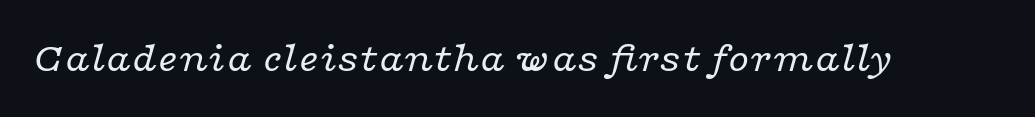
Proportional: the letters do not fall into vertical columns. The rendering shows small feet on the letterforms — a serif design. Tracking here is standard; glyphs follow each other at the usual distance. The lettering tilts uniformly, giving the passage an italic look.
